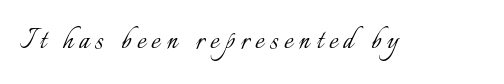
The image shows 34 px light type; set not underlined; low stroke contrast and a small x-height.
